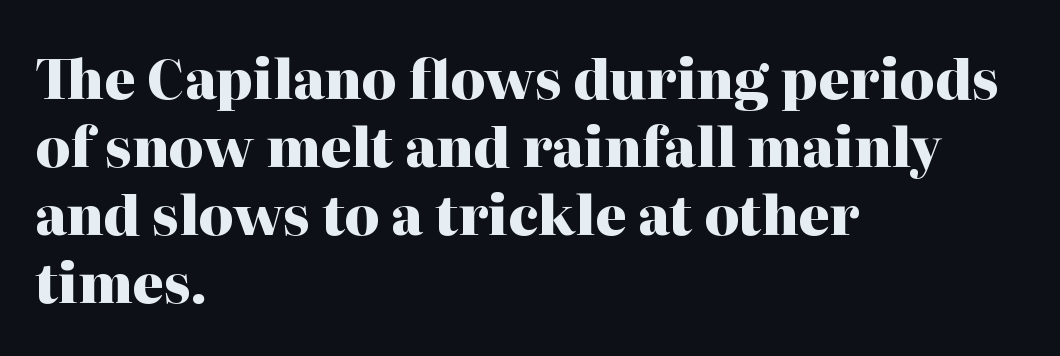
{"serif": "yes", "italic": "no", "bold": "yes", "weight": "heavy", "width": "normal", "stroke_contrast": "high", "x_height": "medium", "monospaced": "no", "underline": "no", "align": "left", "line_spacing": "normal", "line_spacing_ratio": 1.26, "letter_spacing": "normal", "letter_spacing_em": 0.0, "glyph_px": 54}
